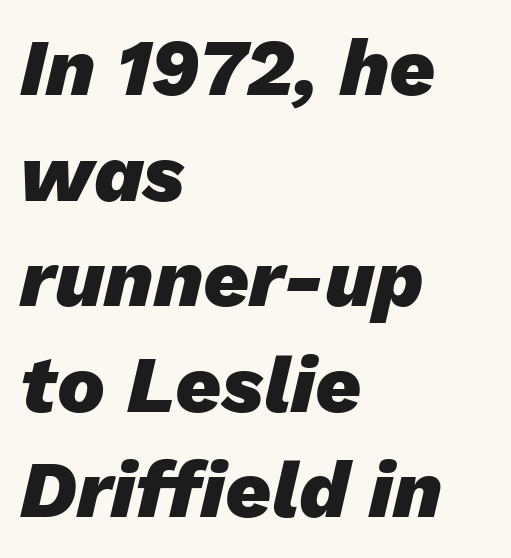
{"italic": "yes", "lean": "right", "slant_degrees": 13, "bold": "yes", "weight": "heavy", "width": "normal", "stroke_contrast": "low", "x_height": "medium", "monospaced": "no", "underline": "no", "align": "left", "line_spacing": "normal", "line_spacing_ratio": 1.32, "letter_spacing": "normal", "letter_spacing_em": 0.0, "glyph_px": 80}
